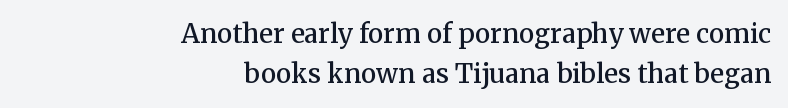
{"italic": "no", "bold": "semi", "underline": "no", "align": "right", "line_spacing": "normal", "line_spacing_ratio": 1.52, "letter_spacing": "normal", "letter_spacing_em": 0.0, "glyph_px": 26}
